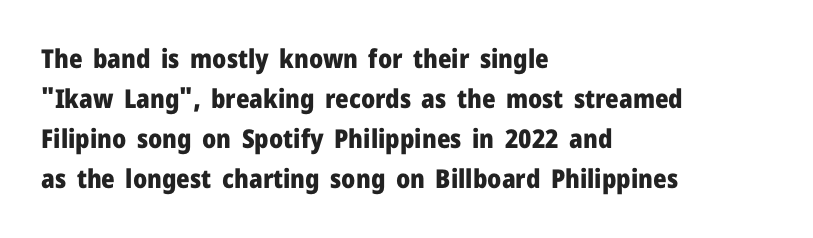
The letterforms sit shoulder to shoulder at normal distance. If you measured baseline to baseline, you'd find a middling distance. The specimen omits any rule beneath the text block's lines. These lines stack with their left ends in a neat column.
